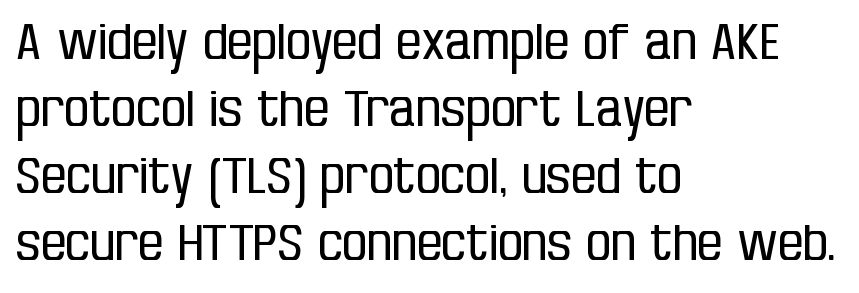
The image shows 50 px regular-weight, condensed sans-serif type, upright; set left-aligned, normal line spacing (1.34x), normal letter spacing, not underlined; low stroke contrast and a large x-height.
